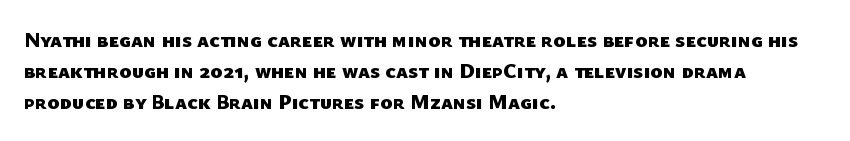
The image shows 21 px bold type; set left-aligned, normal line spacing (1.48x), normal letter spacing, not underlined.
